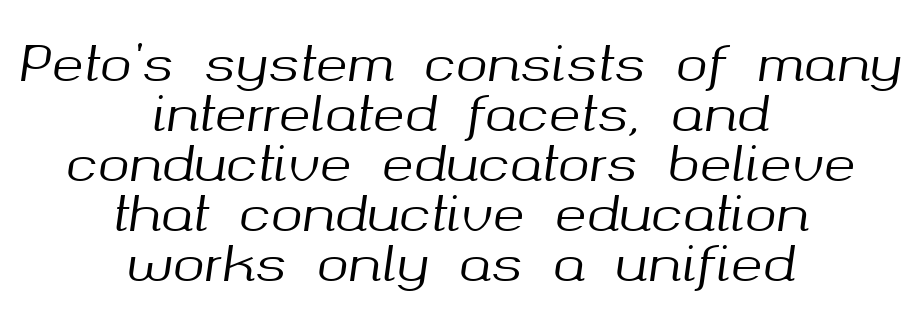
The image shows 48 px text type, italic (leaning right); set centered, tight line spacing (1.04x), normal letter spacing, not underlined; medium stroke contrast and a medium x-height.
